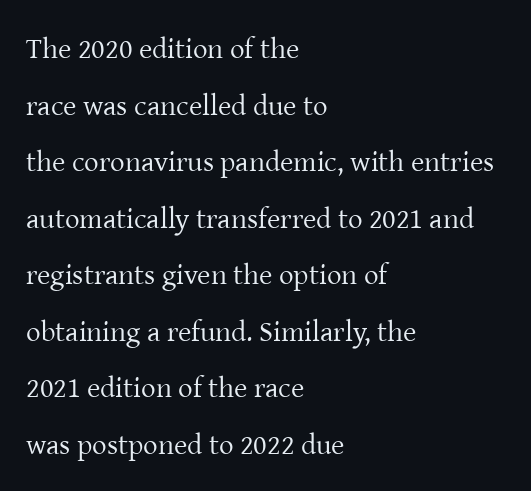
{"serif": "yes", "italic": "no", "bold": "no", "weight": "regular", "width": "normal", "stroke_contrast": "low", "x_height": "medium", "monospaced": "no", "underline": "no", "align": "left", "line_spacing": "loose", "line_spacing_ratio": 1.95, "letter_spacing": "normal", "letter_spacing_em": 0.0, "glyph_px": 29}
